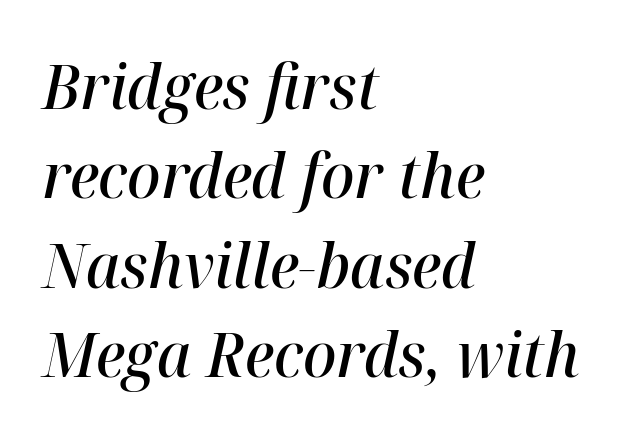
{"italic": "yes", "lean": "right", "slant_degrees": 12, "bold": "semi", "weight": "semibold", "width": "normal", "stroke_contrast": "high", "x_height": "medium", "monospaced": "no", "underline": "no", "align": "left", "line_spacing": "normal", "line_spacing_ratio": 1.44, "letter_spacing": "normal", "letter_spacing_em": 0.0, "glyph_px": 62}
